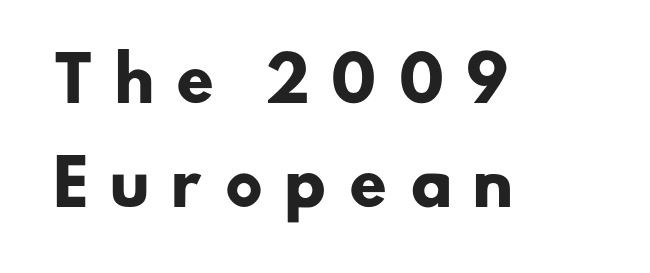
The image shows 61 px heavy sans-serif type; set left-aligned, line spacing 1.71x, unusually wide letter spacing (+0.33 em), not underlined; low stroke contrast and a small x-height.
